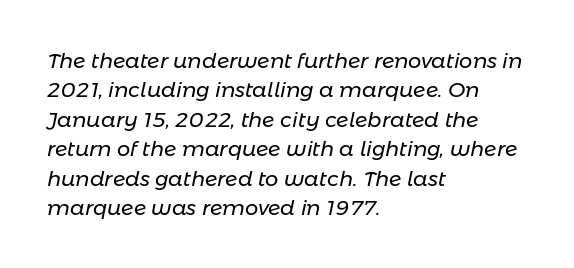
Caption: standard tracking, unaltered. Notice how the passage keeps a crisp vertical edge on the left only. Underlining? Definitely not there. Quick note: italic. Stems here are at most as thick as an everyday book face.
